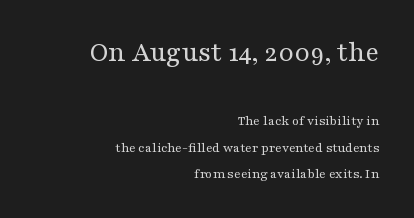
Q: Is the text bold? A: No.
Q: Is the text italic (slanted)? A: No, it is upright.
Q: Is the typeface a serif or a sans-serif typeface? A: Serif.
Q: Is the text underlined? A: No.
Q: How is the paragraph aligned? A: Right-aligned.
Q: Is the spacing between letters normal or unusually wide? A: Normal.
Q: Which block of text is set in a larger size, the first (top) or the second (bottom)? A: The first (top) one.
Q: Width (condensed, normal, or wide)? A: Wide.
Q: Stroke contrast? A: Medium.
Q: x-height? A: Medium.
Q: Monospaced? A: No.
